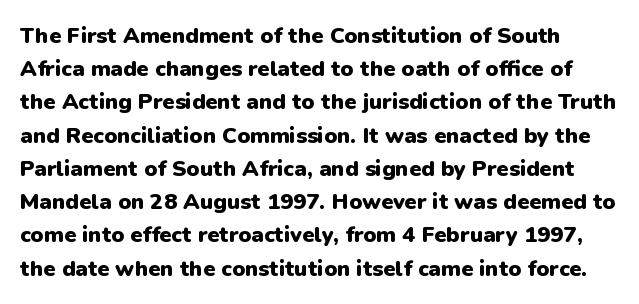
Each row of text sits above clean, open space. Heavy, bold letterforms. Every character sits straight up, as roman type does. A typesetter would call this leading conventional body-copy spacing.
